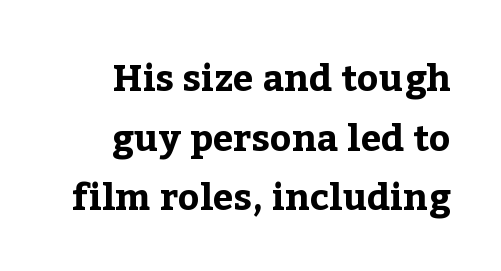
{"serif": "yes", "italic": "no", "bold": "yes", "weight": "bold", "width": "normal", "stroke_contrast": "low", "x_height": "medium", "monospaced": "no", "underline": "no", "align": "right", "line_spacing": "normal", "line_spacing_ratio": 1.61, "letter_spacing": "normal", "letter_spacing_em": 0.0, "glyph_px": 37}
